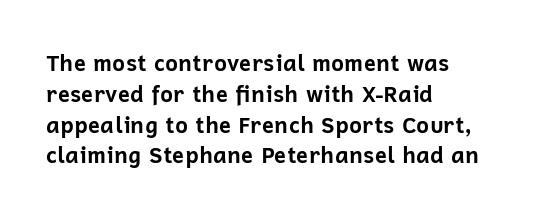
{"italic": "no", "bold": "yes", "underline": "no", "align": "left", "line_spacing": "normal", "line_spacing_ratio": 1.4, "letter_spacing": "normal", "letter_spacing_em": 0.0, "glyph_px": 22}
